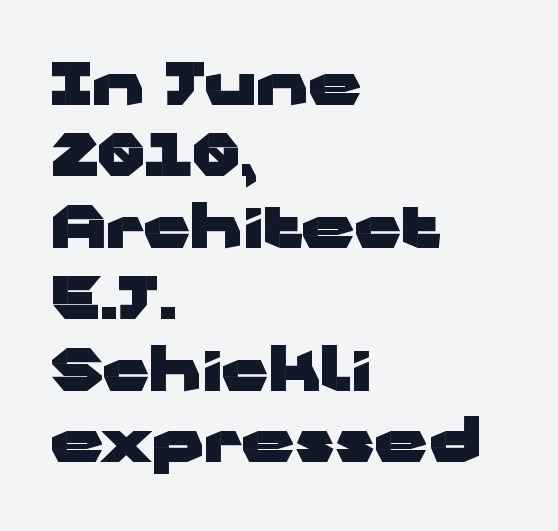
{"serif": "no", "italic": "no", "bold": "yes", "weight": "heavy", "width": "wide", "stroke_contrast": "low", "x_height": "medium", "monospaced": "no", "underline": "no", "align": "left", "line_spacing_ratio": 1.21, "letter_spacing": "normal", "letter_spacing_em": 0.0, "glyph_px": 59}
